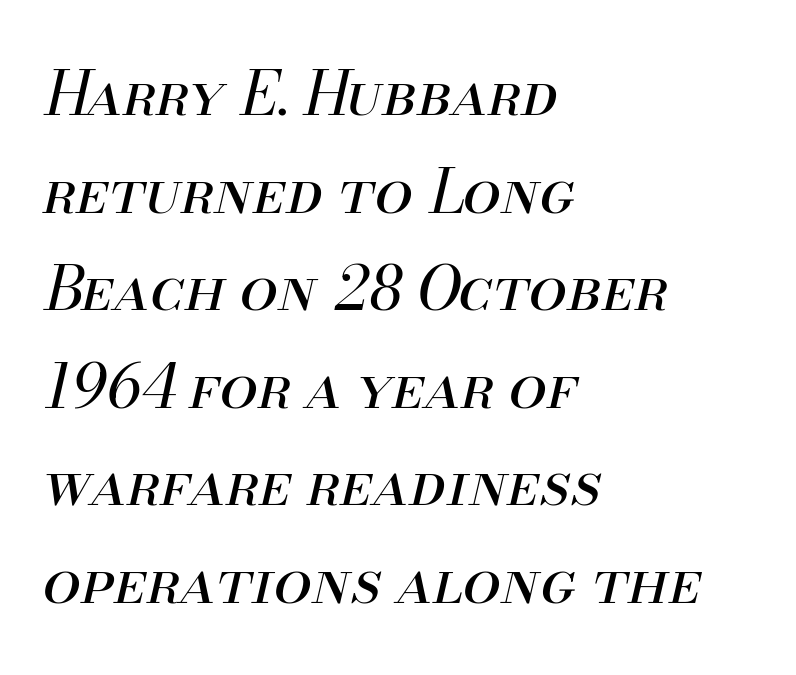
{"italic": "yes", "lean": "right", "slant_degrees": 13, "bold": "no", "weight": "regular", "width": "normal", "stroke_contrast": "medium", "x_height": "small", "monospaced": "no", "underline": "no", "align": "left", "line_spacing": "normal", "line_spacing_ratio": 1.6, "letter_spacing": "normal", "letter_spacing_em": 0.0, "glyph_px": 61}
